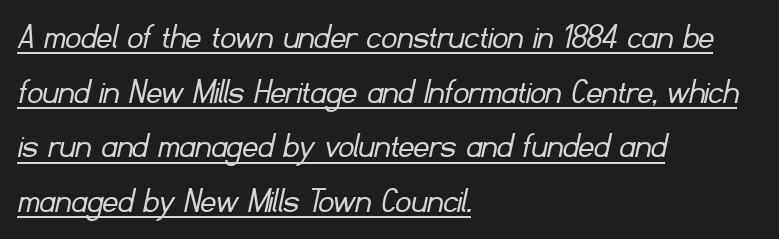
Q: Is the text bold? A: No.
Q: Is the typeface a serif or a sans-serif typeface? A: Sans-serif.
Q: Is the text underlined? A: Yes.
Q: How is the paragraph aligned? A: Left-aligned.
Q: Is the spacing between letters normal or unusually wide? A: Normal.
Q: Is the spacing between lines tight, normal or loose? A: Normal.
Q: Width (condensed, normal, or wide)? A: Normal.
Q: Stroke contrast? A: Low.
Q: x-height? A: Small.
Q: Monospaced? A: No.
